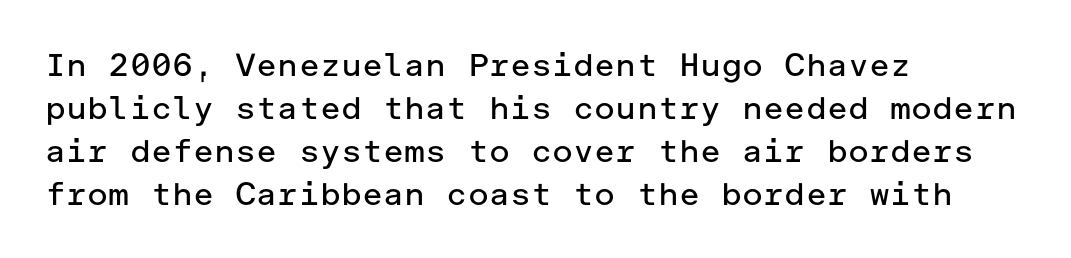
The image shows 32 px regular-weight sans-serif type, upright; set left-aligned, normal line spacing (1.34x), normal letter spacing, not underlined; low stroke contrast and a medium x-height.
